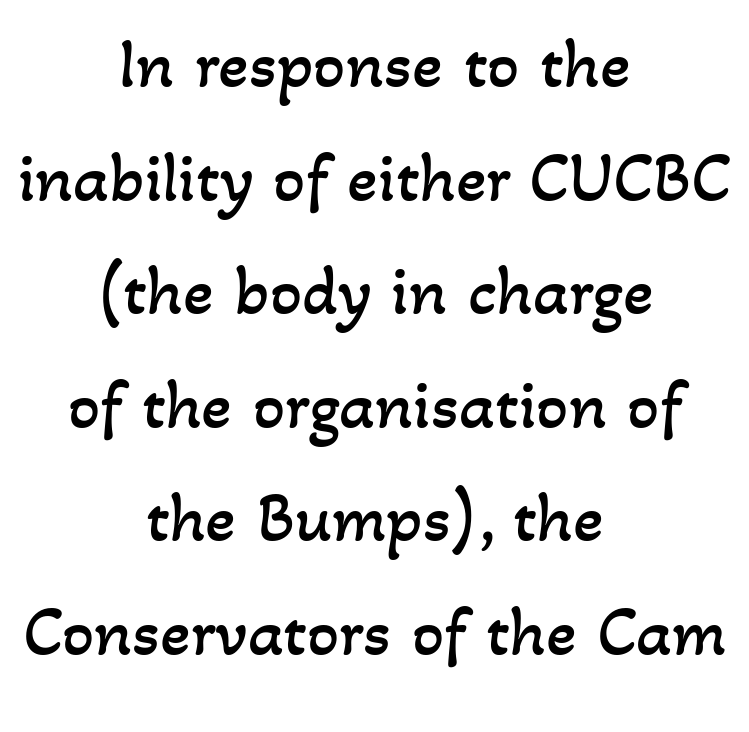
Letters rest on an invisible, unmarked baseline. Leftover space on each line is divided equally before and after the words. Reading down the column, the eye jumps a familiar distance to each next line. Weight: in the light-to-regular range.
